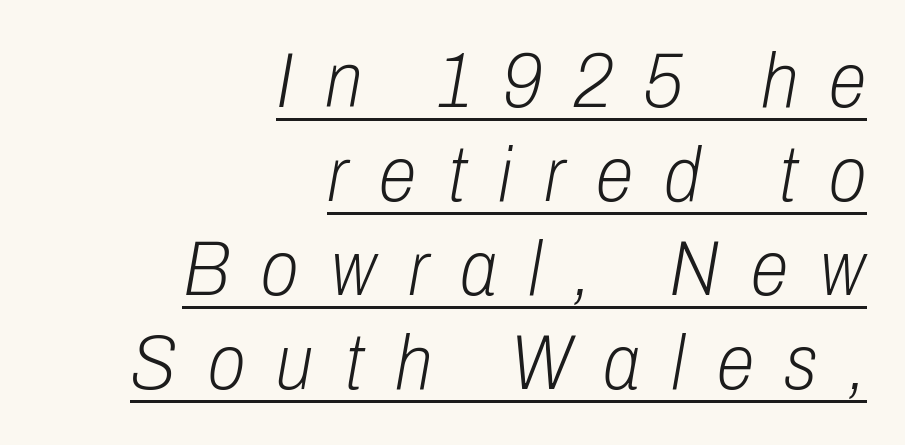
Q: Is the text bold? A: No.
Q: Is the text italic (slanted)? A: Yes, it leans right by about 10 degrees.
Q: Is the text underlined? A: Yes.
Q: How is the paragraph aligned? A: Right-aligned.
Q: Is the spacing between letters normal or unusually wide? A: Unusually wide.
Q: Width (condensed, normal, or wide)? A: Condensed.
Q: Stroke contrast? A: Low.
Q: x-height? A: Medium.
Q: Monospaced? A: No.
